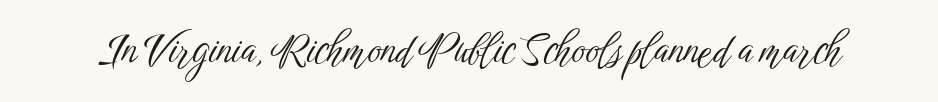
The image shows 41 px light, condensed sans-serif type; set normal letter spacing, not underlined; low stroke contrast and a medium x-height.
